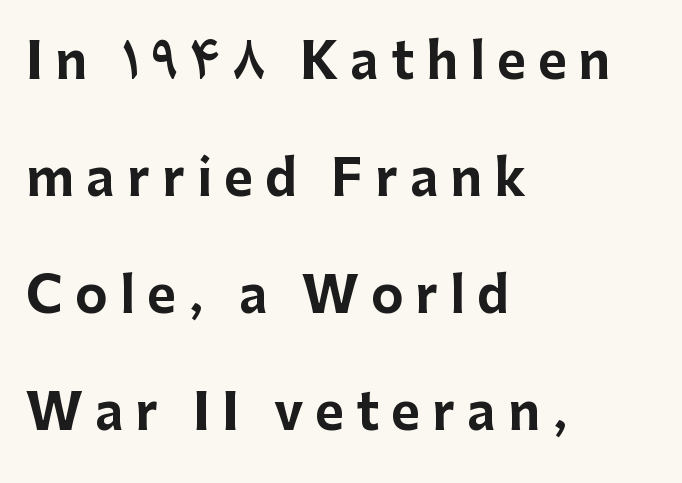
The image shows 49 px bold sans-serif type, upright; set left-aligned, loose line spacing (2.39x), unusually wide letter spacing (+0.25 em), not underlined; low stroke contrast and a medium x-height.
